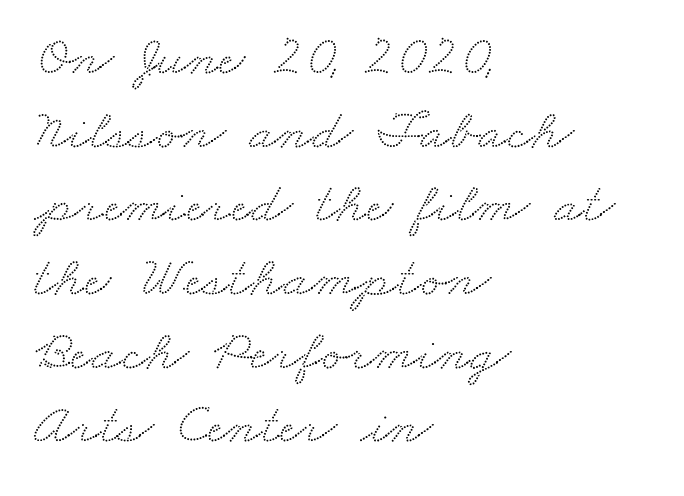
The image shows 58 px wide serif type; set left-aligned, normal line spacing (1.27x), normal letter spacing, not underlined; medium stroke contrast and a small x-height.
